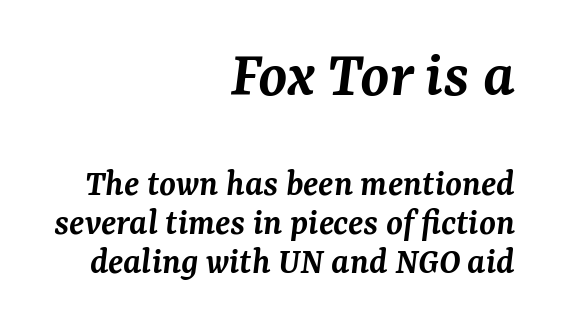
A student would notice the top passage is typeset larger than what follows. Default kerning and tracking; the words read as compact shapes. The letters advance in unequal steps, a hallmark of proportional type. These lines carry some extra weight — a demibold, not a full bold.
